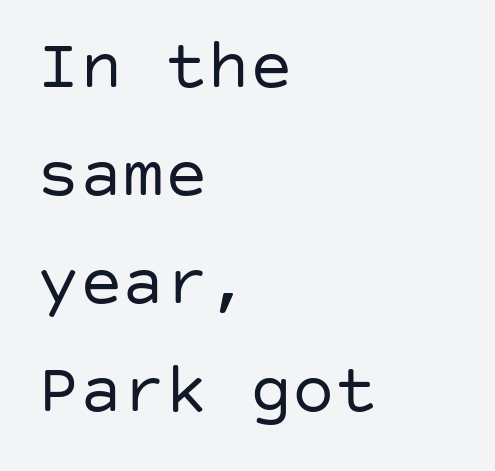
The image shows 71 px regular-weight sans-serif type, upright; set left-aligned, normal line spacing (1.52x), normal letter spacing, not underlined; low stroke contrast and a large x-height.
